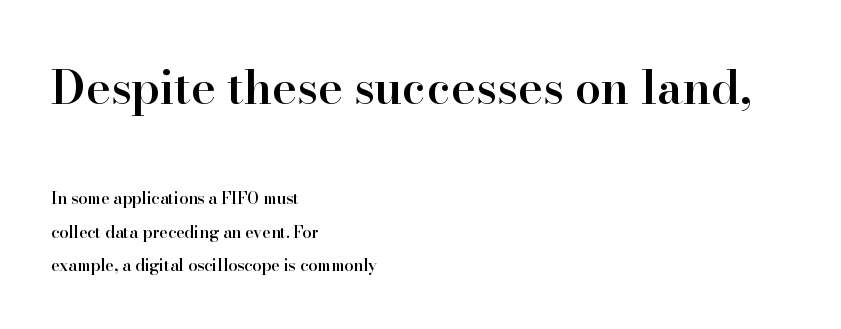
Q: Is the text bold? A: Semi-bold.
Q: Is the text italic (slanted)? A: No, it is upright.
Q: Is the typeface a serif or a sans-serif typeface? A: Serif.
Q: Is the text underlined? A: No.
Q: How is the paragraph aligned? A: Left-aligned.
Q: Is the spacing between letters normal or unusually wide? A: Normal.
Q: Is the spacing between lines tight, normal or loose? A: Loose.
Q: Which block of text is set in a larger size, the first (top) or the second (bottom)? A: The first (top) one.
Q: Width (condensed, normal, or wide)? A: Normal.
Q: Stroke contrast? A: High.
Q: x-height? A: Small.
Q: Monospaced? A: No.
